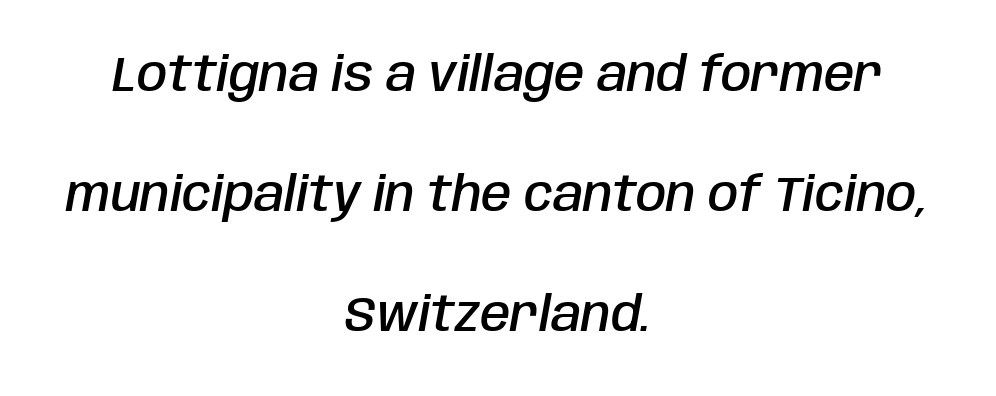
The image shows 49 px semibold, condensed type, italic (leaning right); set centered, loose line spacing (2.45x), normal letter spacing, not underlined; low stroke contrast and a large x-height.
